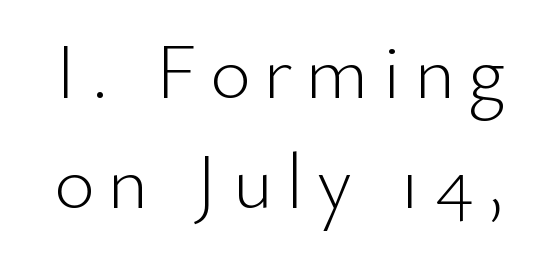
The image shows 79 px light sans-serif type, upright; set normal line spacing (1.39x), not underlined; low stroke contrast and a small x-height.
